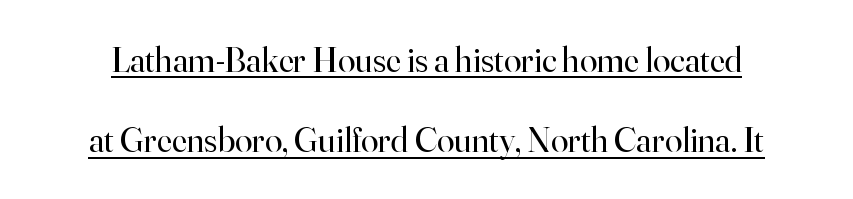
Q: Is the text bold? A: No.
Q: Is the text italic (slanted)? A: No, it is upright.
Q: Is the typeface a serif or a sans-serif typeface? A: Serif.
Q: Is the text underlined? A: Yes.
Q: Is the spacing between letters normal or unusually wide? A: Normal.
Q: Is the spacing between lines tight, normal or loose? A: Loose.
Q: Width (condensed, normal, or wide)? A: Normal.
Q: Stroke contrast? A: High.
Q: x-height? A: Small.
Q: Monospaced? A: No.
